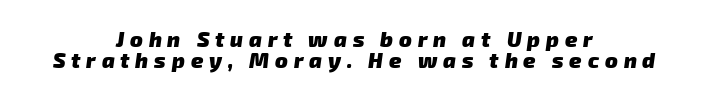
Q: Is the text bold? A: Yes.
Q: Is the text underlined? A: No.
Q: How is the paragraph aligned? A: Centered.
Q: Is the spacing between letters normal or unusually wide? A: Unusually wide.
Q: Is the spacing between lines tight, normal or loose? A: Tight.
